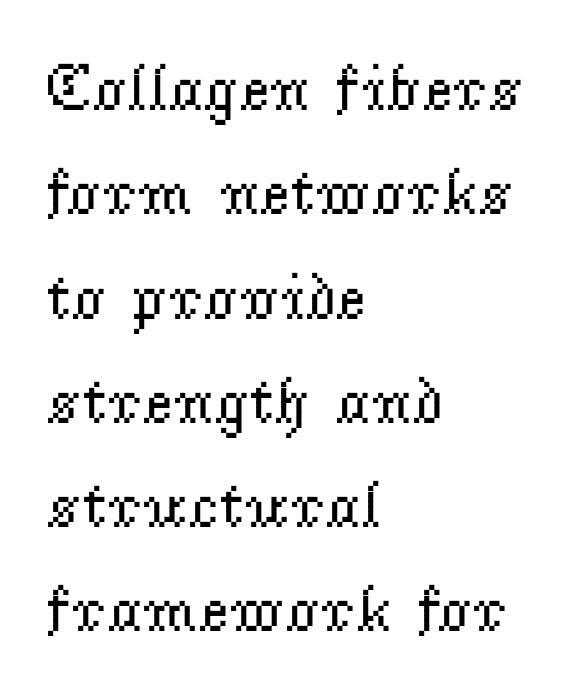
Q: Is the text bold? A: No.
Q: Is the text italic (slanted)? A: No, it is upright.
Q: Is the typeface a serif or a sans-serif typeface? A: Serif.
Q: Is the text underlined? A: No.
Q: How is the paragraph aligned? A: Left-aligned.
Q: Is the spacing between letters normal or unusually wide? A: Normal.
Q: Is the spacing between lines tight, normal or loose? A: Normal.
Q: Width (condensed, normal, or wide)? A: Normal.
Q: Stroke contrast? A: Low.
Q: x-height? A: Small.
Q: Monospaced? A: No.
